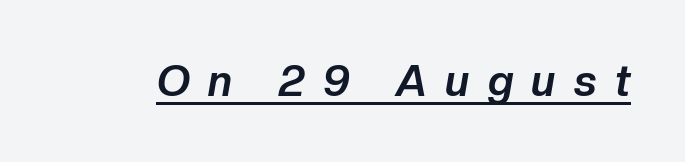
{"italic": "yes", "lean": "right", "slant_degrees": 10, "bold": "yes", "weight": "bold", "width": "normal", "stroke_contrast": "low", "x_height": "medium", "monospaced": "no", "underline": "yes", "letter_spacing": "wide", "letter_spacing_em": 0.43, "glyph_px": 43}
